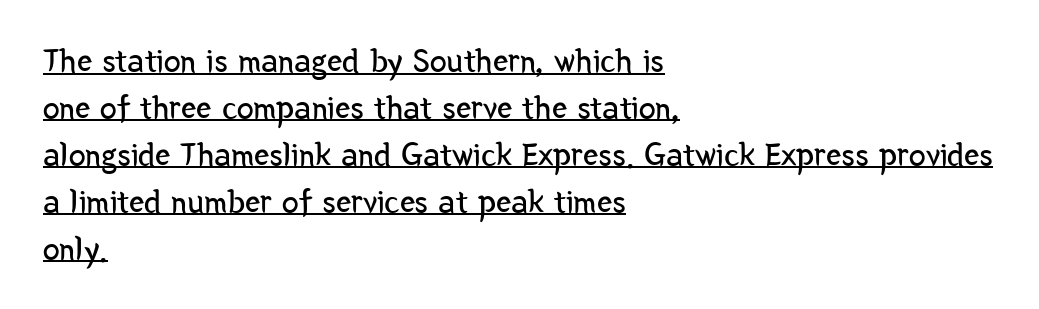
{"serif": "no", "italic": "no", "bold": "no", "weight": "regular", "width": "condensed", "stroke_contrast": "low", "x_height": "medium", "monospaced": "no", "underline": "yes", "align": "left", "line_spacing": "normal", "line_spacing_ratio": 1.38, "letter_spacing": "normal", "letter_spacing_em": 0.0, "glyph_px": 34}
